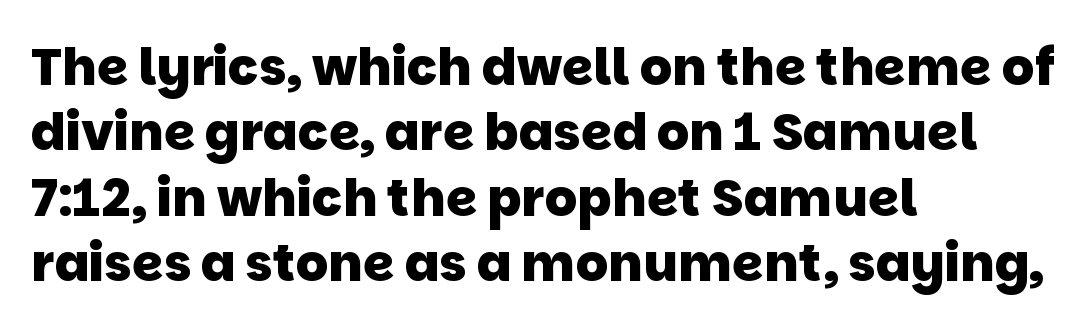
The image shows 51 px heavy sans-serif type; set left-aligned, normal line spacing (1.28x), normal letter spacing, not underlined; low stroke contrast and a large x-height.
